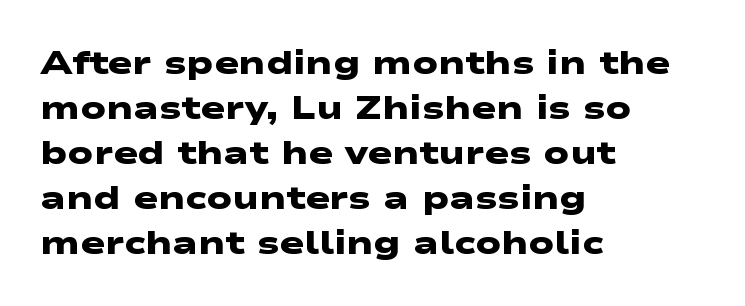
Q: Is the text bold? A: Yes.
Q: Is the typeface a serif or a sans-serif typeface? A: Sans-serif.
Q: Is the text underlined? A: No.
Q: How is the paragraph aligned? A: Left-aligned.
Q: Is the spacing between letters normal or unusually wide? A: Normal.
Q: Is the spacing between lines tight, normal or loose? A: Normal.
Q: Width (condensed, normal, or wide)? A: Wide.
Q: Stroke contrast? A: Low.
Q: x-height? A: Medium.
Q: Monospaced? A: No.
